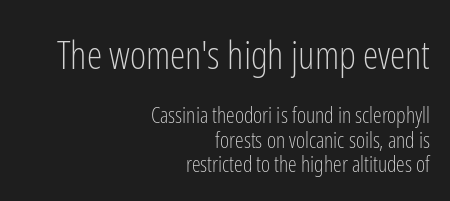
Q: Is the text bold? A: No.
Q: Is the text italic (slanted)? A: No, it is upright.
Q: Is the typeface a serif or a sans-serif typeface? A: Sans-serif.
Q: Is the text underlined? A: No.
Q: How is the paragraph aligned? A: Right-aligned.
Q: Is the spacing between letters normal or unusually wide? A: Normal.
Q: Is the spacing between lines tight, normal or loose? A: Tight.
Q: Which block of text is set in a larger size, the first (top) or the second (bottom)? A: The first (top) one.
Q: Width (condensed, normal, or wide)? A: Condensed.
Q: Stroke contrast? A: Low.
Q: x-height? A: Medium.
Q: Monospaced? A: No.
